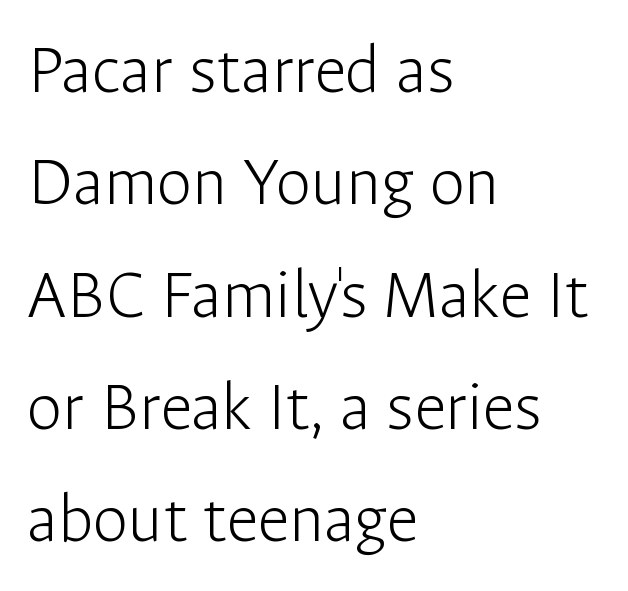
The rows are spaced the way most documents space them. Inter-character spacing is left at the font's built-in metrics. Check where the strokes stop: nothing finishes them off — pure sans. These lines stack with their left ends in a neat column. This is roman type, the default non-slanted kind. This sample has the flowing, uneven cadence of proportional lettering.
